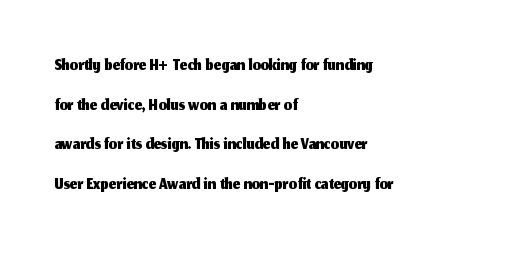
Q: Is the text italic (slanted)? A: No, it is upright.
Q: Is the text underlined? A: No.
Q: How is the paragraph aligned? A: Left-aligned.
Q: Is the spacing between letters normal or unusually wide? A: Normal.
Q: Is the spacing between lines tight, normal or loose? A: Normal.
